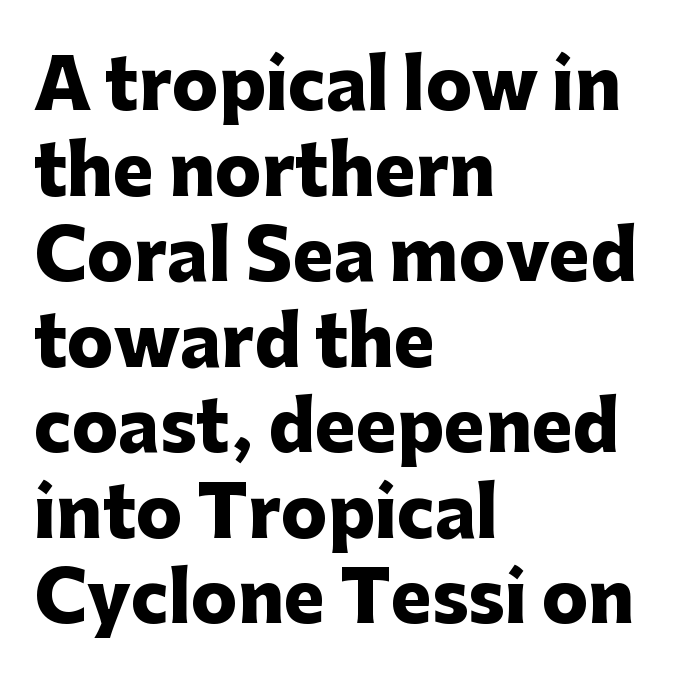
{"serif": "no", "italic": "no", "bold": "yes", "weight": "heavy", "width": "normal", "stroke_contrast": "low", "x_height": "medium", "monospaced": "no", "underline": "no", "align": "left", "line_spacing_ratio": 1.24, "letter_spacing": "normal", "letter_spacing_em": 0.0, "glyph_px": 69}
